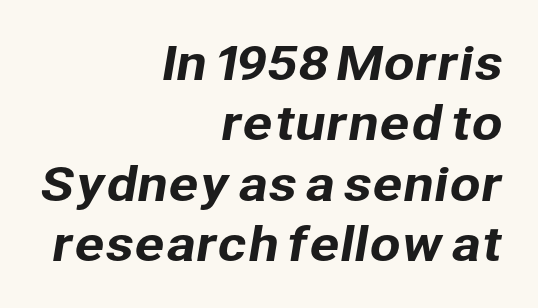
The image shows 45 px sans-serif type; set right-aligned, normal line spacing (1.34x), normal letter spacing, not underlined; low stroke contrast and a medium x-height.
